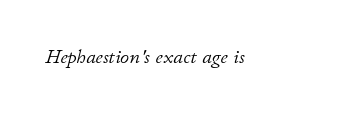
The image shows 20 px text type, italic (leaning right); set normal letter spacing, not underlined.
